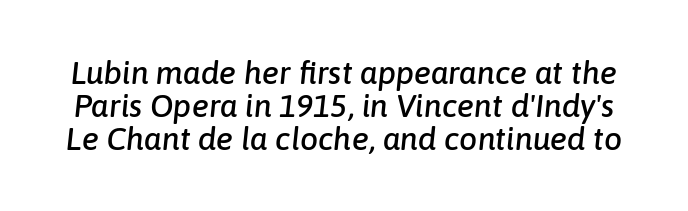
Check the space under the baseline: it is left empty. If you drew a line through each stem, it would be angled. No extra tracking has been applied to these lines. The lines are packed closely together with very little leading. Note the varied advance widths — an 'i' is clearly narrower than an 'm'.
